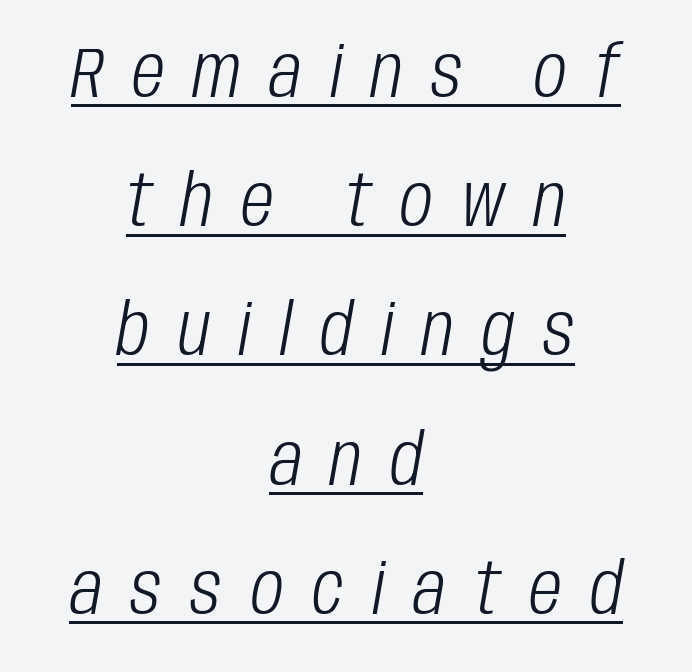
Q: Is the text bold? A: No.
Q: Is the text italic (slanted)? A: Yes, it leans right by about 10 degrees.
Q: Is the text underlined? A: Yes.
Q: How is the paragraph aligned? A: Centered.
Q: Is the spacing between letters normal or unusually wide? A: Unusually wide.
Q: Width (condensed, normal, or wide)? A: Condensed.
Q: Stroke contrast? A: Low.
Q: x-height? A: Large.
Q: Monospaced? A: No.
